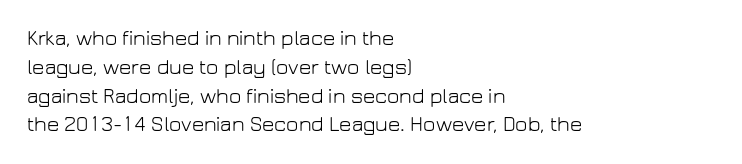
{"italic": "no", "bold": "no", "underline": "no", "align": "left", "line_spacing": "normal", "line_spacing_ratio": 1.37, "letter_spacing": "normal", "letter_spacing_em": 0.0, "glyph_px": 21}
